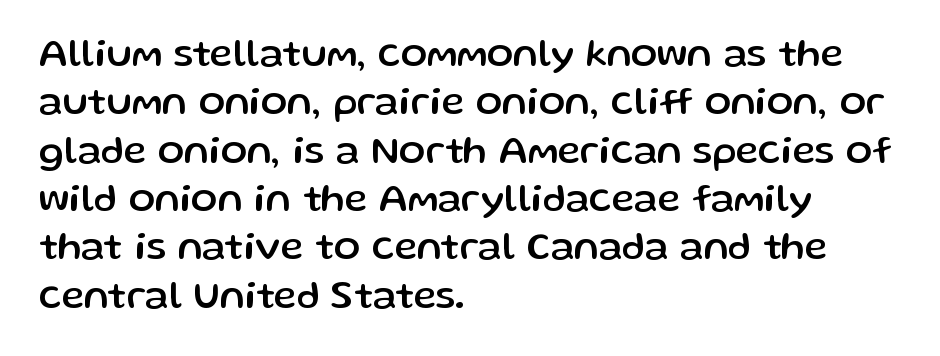
Q: Is the text italic (slanted)? A: No, it is upright.
Q: Is the typeface a serif or a sans-serif typeface? A: Sans-serif.
Q: Is the text underlined? A: No.
Q: How is the paragraph aligned? A: Left-aligned.
Q: Is the spacing between letters normal or unusually wide? A: Normal.
Q: Width (condensed, normal, or wide)? A: Normal.
Q: Stroke contrast? A: Low.
Q: x-height? A: Medium.
Q: Monospaced? A: No.
